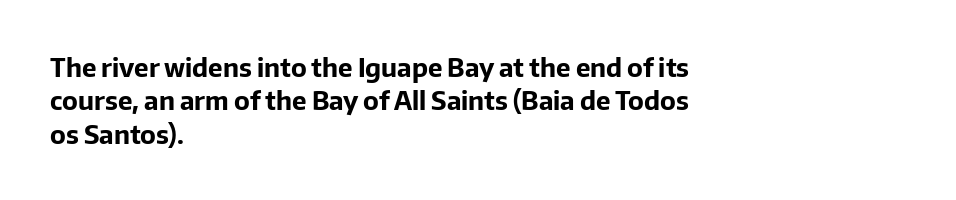
Q: Is the text bold? A: Yes.
Q: Is the text italic (slanted)? A: No, it is upright.
Q: Is the text underlined? A: No.
Q: How is the paragraph aligned? A: Left-aligned.
Q: Is the spacing between letters normal or unusually wide? A: Normal.
Q: Is the spacing between lines tight, normal or loose? A: Normal.
